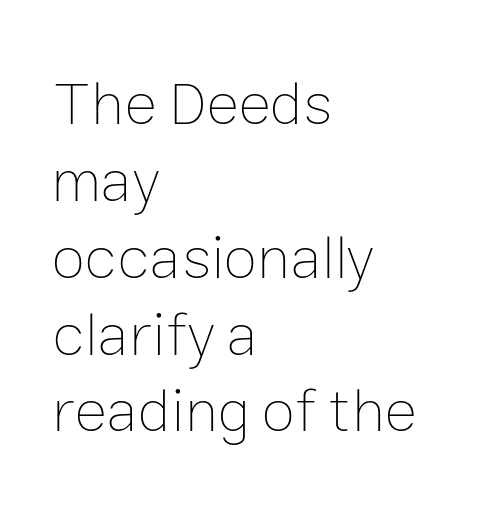
{"italic": "no", "bold": "no", "weight": "thin", "width": "normal", "stroke_contrast": "low", "x_height": "medium", "monospaced": "no", "underline": "no", "align": "left", "line_spacing": "normal", "line_spacing_ratio": 1.26, "letter_spacing": "normal", "letter_spacing_em": 0.0, "glyph_px": 61}
